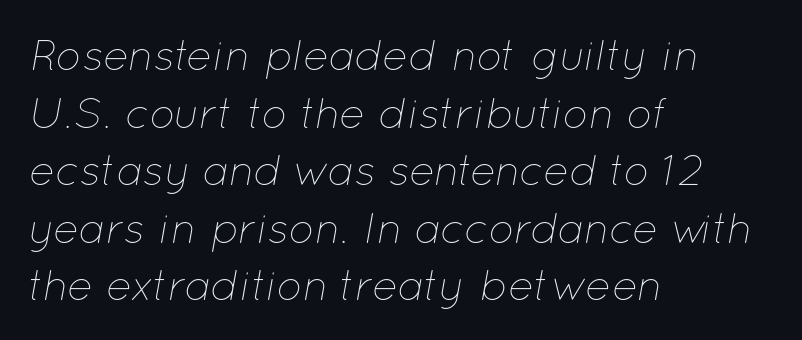
Q: Is the text bold? A: No.
Q: Is the text italic (slanted)? A: Yes, it leans right by about 12 degrees.
Q: Is the text underlined? A: No.
Q: How is the paragraph aligned? A: Left-aligned.
Q: Is the spacing between letters normal or unusually wide? A: Normal.
Q: Is the spacing between lines tight, normal or loose? A: Normal.
Q: Width (condensed, normal, or wide)? A: Normal.
Q: Stroke contrast? A: Low.
Q: x-height? A: Medium.
Q: Monospaced? A: No.
